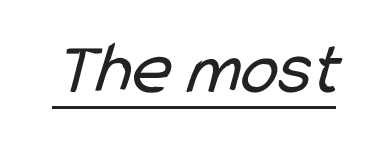
Q: Is the text bold? A: No.
Q: Is the typeface a serif or a sans-serif typeface? A: Sans-serif.
Q: Is the text underlined? A: Yes.
Q: Is the spacing between letters normal or unusually wide? A: Normal.
Q: Width (condensed, normal, or wide)? A: Condensed.
Q: Stroke contrast? A: Low.
Q: x-height? A: Medium.
Q: Monospaced? A: No.
